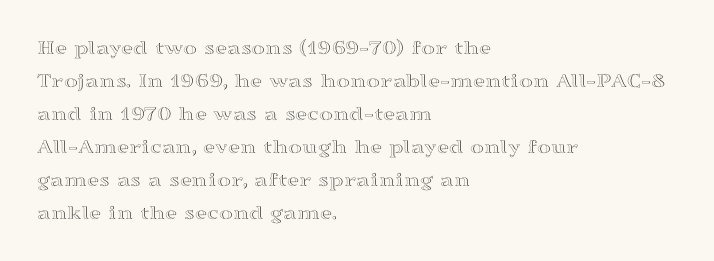
Q: Is the text italic (slanted)? A: No, it is upright.
Q: Is the text underlined? A: No.
Q: How is the paragraph aligned? A: Left-aligned.
Q: Is the spacing between letters normal or unusually wide? A: Normal.
Q: Is the spacing between lines tight, normal or loose? A: Normal.
